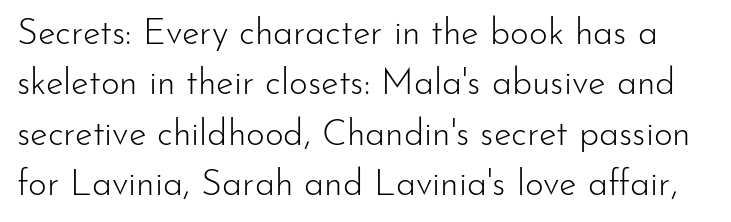
The passage shown is typeset with a sans-serif family. Underline: absent. The typography opts for an upright posture over an oblique one. Does extra space separate the letters? No, they use regular spacing. Is this a fixed-width face? No — the glyphs have proportional, varying widths.
